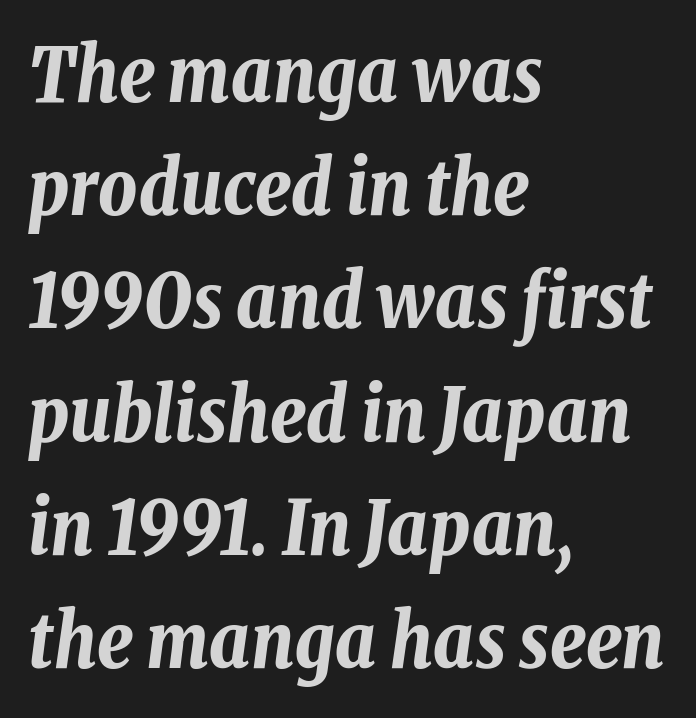
The image shows 75 px bold, condensed type, italic (leaning right); set left-aligned, normal line spacing (1.51x), normal letter spacing, not underlined; low stroke contrast and a medium x-height.
